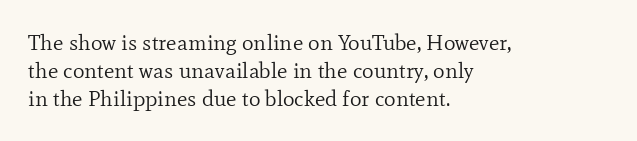
The image shows 22 px text type, upright; set left-aligned, normal line spacing (1.28x), normal letter spacing, not underlined.
